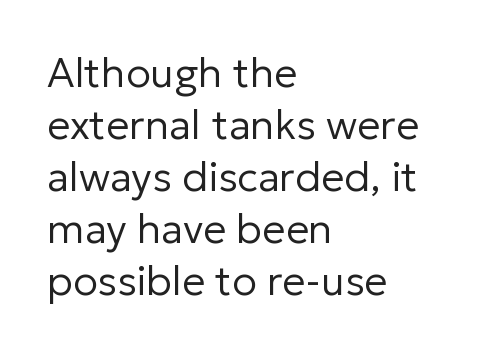
{"serif": "no", "italic": "no", "bold": "no", "weight": "regular", "width": "normal", "stroke_contrast": "low", "x_height": "medium", "monospaced": "no", "underline": "no", "align": "left", "line_spacing": "normal", "line_spacing_ratio": 1.27, "letter_spacing": "normal", "letter_spacing_em": 0.0, "glyph_px": 41}
